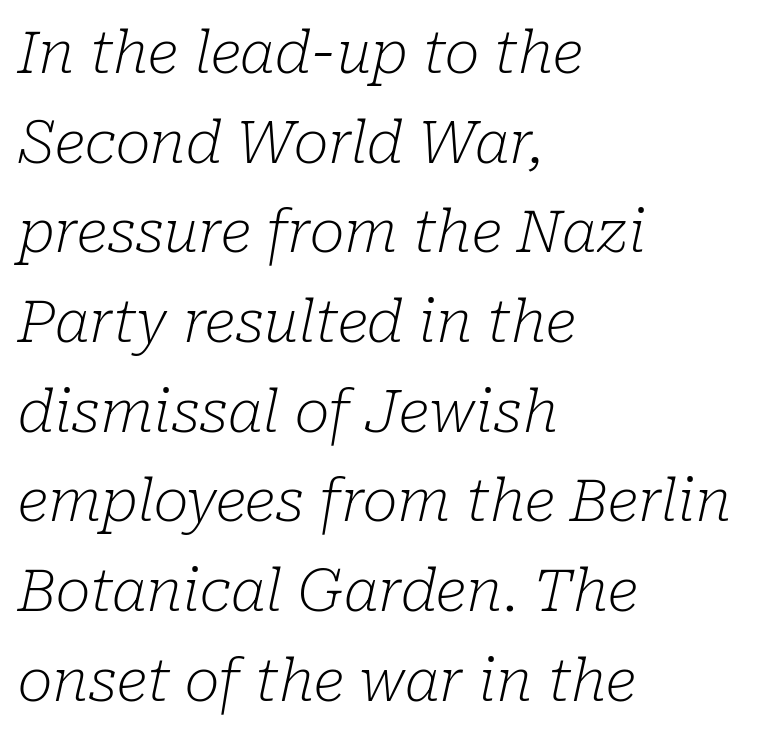
Observe the lean: these are italic letterforms. Is this a sans? No — the strokes have serifs. Descenders hang freely into open space. Caption: multi-line text, flush left, ragged right.
